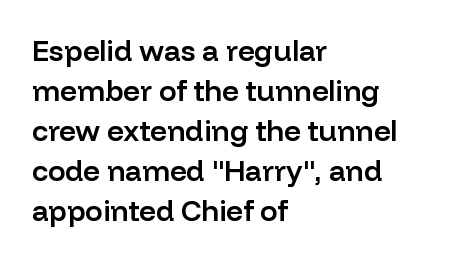
Q: Is the text bold? A: Semi-bold.
Q: Is the text italic (slanted)? A: No, it is upright.
Q: Is the typeface a serif or a sans-serif typeface? A: Sans-serif.
Q: Is the text underlined? A: No.
Q: How is the paragraph aligned? A: Left-aligned.
Q: Is the spacing between letters normal or unusually wide? A: Normal.
Q: Is the spacing between lines tight, normal or loose? A: Normal.
Q: Width (condensed, normal, or wide)? A: Normal.
Q: Stroke contrast? A: Low.
Q: x-height? A: Medium.
Q: Monospaced? A: No.
